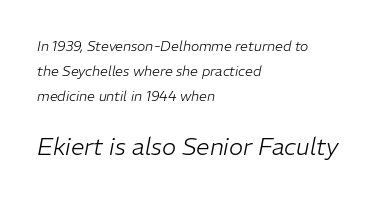
The text carries the slant typical of an italic or oblique font. The lines are quadded left. Bold? No — there's no thickening of the strokes. Rule under the text: the space is simply empty.
